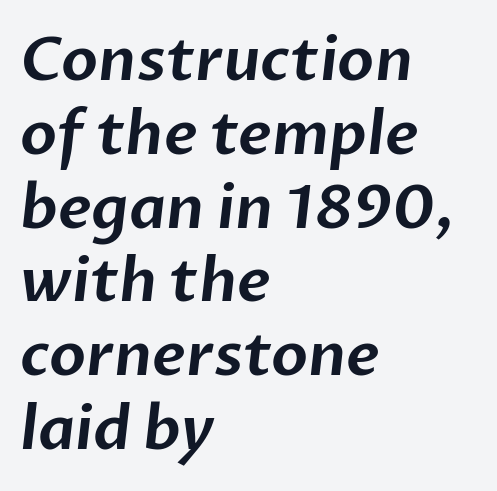
The type is set solid horizontally, with unmodified tracking. These lines are rendered in a variable-pitch font. Examine the stroke ends and you'll find no serifs. A bare baseline throughout the passage. A classic flush-left, rag-right setting is used for this passage.
